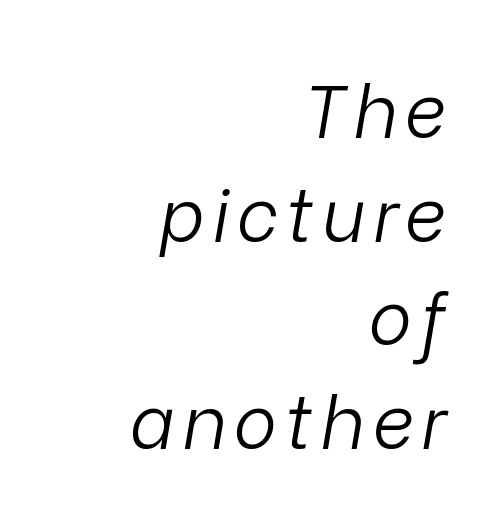
{"italic": "yes", "lean": "right", "slant_degrees": 9, "bold": "no", "weight": "light", "width": "normal", "stroke_contrast": "low", "x_height": "medium", "monospaced": "no", "underline": "no", "align": "right", "line_spacing": "normal", "line_spacing_ratio": 1.42, "glyph_px": 73}
